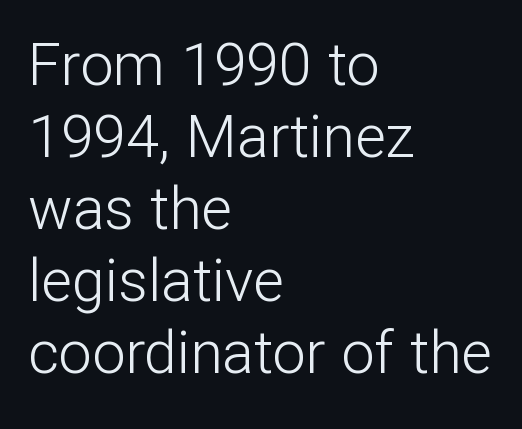
The image shows 59 px light sans-serif type, upright; set left-aligned, line spacing 1.22x, normal letter spacing, not underlined; low stroke contrast and a medium x-height.
